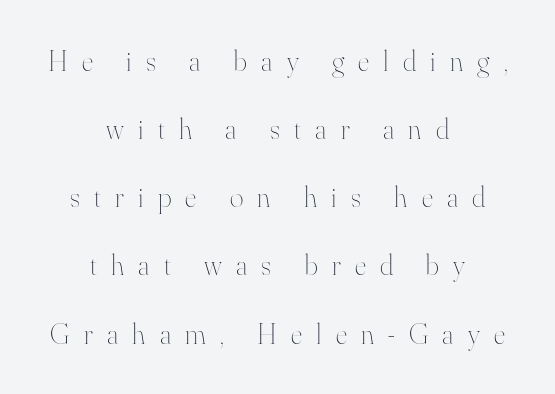
The image shows 29 px thin type, upright; set centered, loose line spacing (2.35x), unusually wide letter spacing (+0.49 em), not underlined; high stroke contrast and a small x-height.
